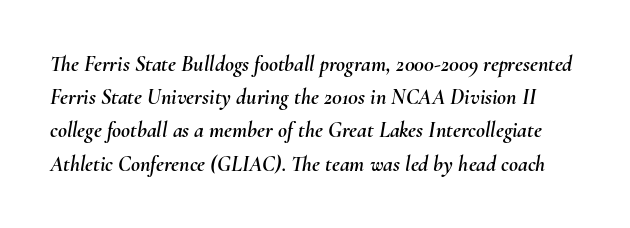
{"italic": "yes", "lean": "right", "slant_degrees": 10, "underline": "no", "line_spacing": "normal", "line_spacing_ratio": 1.51, "letter_spacing": "normal", "letter_spacing_em": 0.0, "glyph_px": 22}
